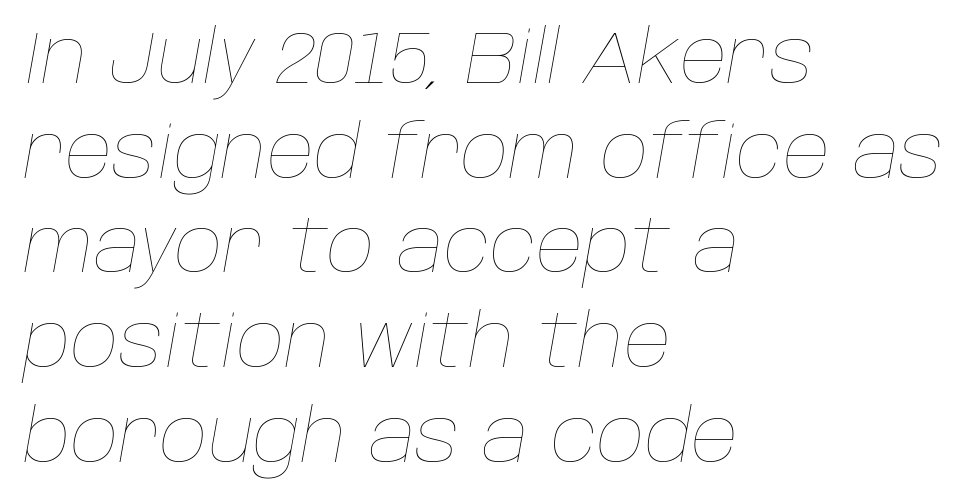
Q: Is the text bold? A: No.
Q: Is the text italic (slanted)? A: Yes, it leans right by about 10 degrees.
Q: Is the text underlined? A: No.
Q: How is the paragraph aligned? A: Left-aligned.
Q: Is the spacing between letters normal or unusually wide? A: Normal.
Q: Is the spacing between lines tight, normal or loose? A: Normal.
Q: Width (condensed, normal, or wide)? A: Normal.
Q: Stroke contrast? A: Low.
Q: x-height? A: Large.
Q: Monospaced? A: No.
